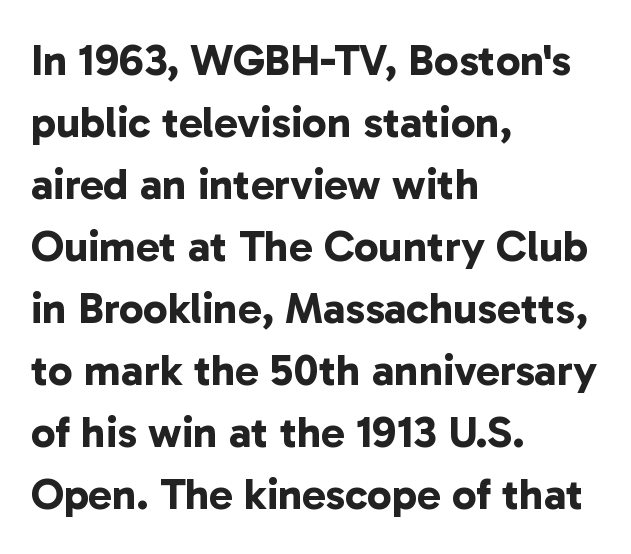
Q: Is the text bold? A: Yes.
Q: Is the typeface a serif or a sans-serif typeface? A: Sans-serif.
Q: Is the text underlined? A: No.
Q: How is the paragraph aligned? A: Left-aligned.
Q: Is the spacing between letters normal or unusually wide? A: Normal.
Q: Is the spacing between lines tight, normal or loose? A: Normal.
Q: Width (condensed, normal, or wide)? A: Normal.
Q: Stroke contrast? A: Low.
Q: x-height? A: Medium.
Q: Monospaced? A: No.
